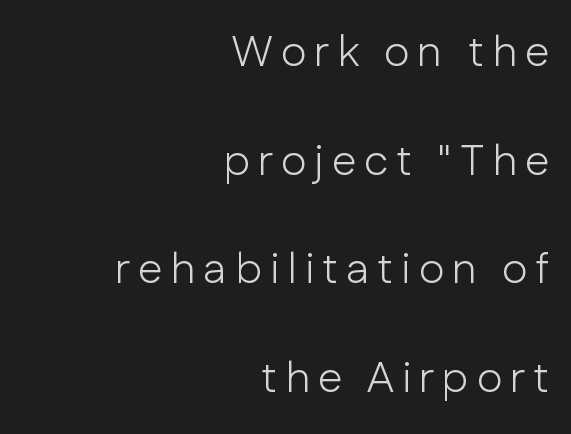
The image shows 44 px light sans-serif type, upright; set right-aligned, loose line spacing (2.47x), not underlined; low stroke contrast and a medium x-height.
